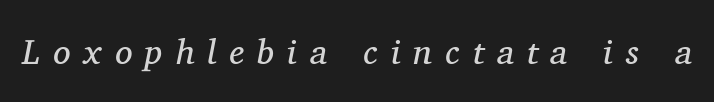
The rendering uses natural spacing where letterforms have individual widths. Summary of weight: not heavy and not bold. Tall strokes in this sample are angled rather than plumb. Letter spacing: wide.
